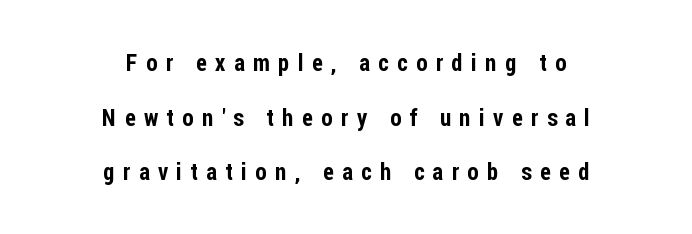
If you folded the block vertically in half, each line would mirror itself in length. What's the leading like? Stretched, with rows far apart. Rendered with straight, roman letterforms. The gaps between neighbouring characters are conspicuously large.
